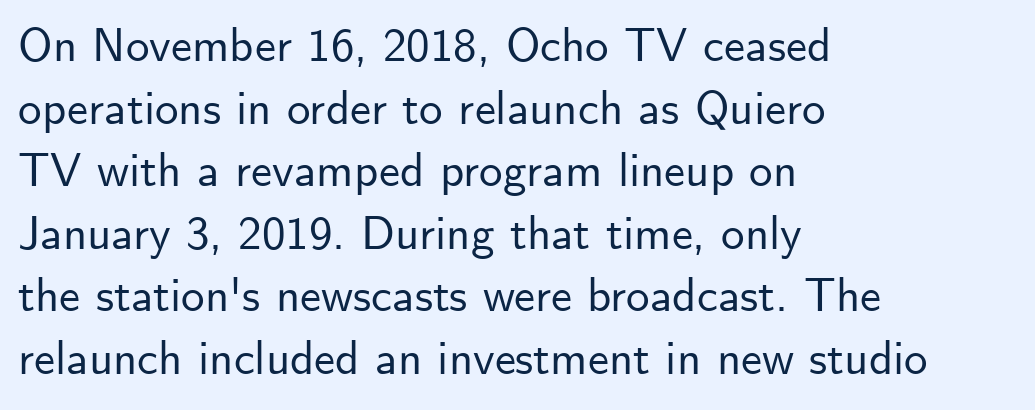
Honestly, the letter spacing is just normal — you wouldn't notice it. This is sans-serif lettering, the kind often seen on screens and signage. Leading: standard. Words float on clear page, feet unadorned. The face used here is proportionally spaced, like ordinary book or web type.
